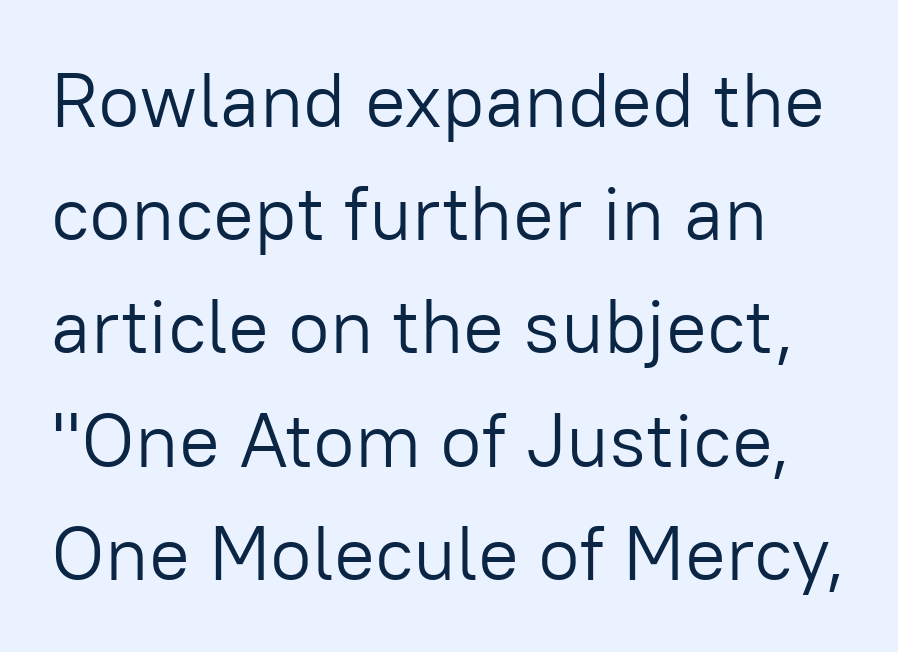
The image shows 76 px light sans-serif type, upright; set normal line spacing (1.49x), normal letter spacing, not underlined; low stroke contrast and a medium x-height.
